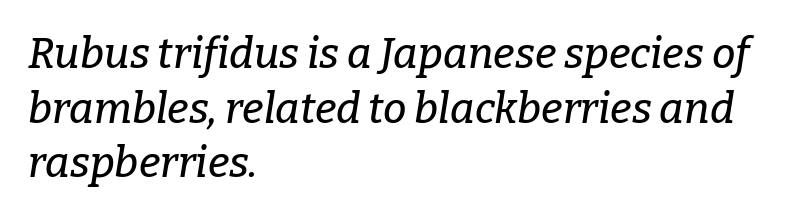
{"serif": "yes", "italic": "yes", "lean": "right", "slant_degrees": 9, "width": "normal", "stroke_contrast": "low", "x_height": "medium", "monospaced": "no", "underline": "no", "align": "left", "line_spacing": "normal", "line_spacing_ratio": 1.3, "letter_spacing": "normal", "letter_spacing_em": 0.0, "glyph_px": 42}
